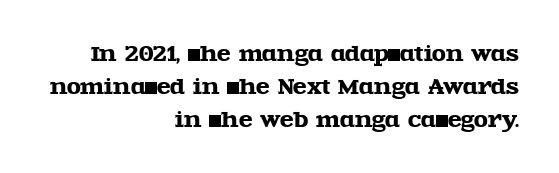
Q: Is the text italic (slanted)? A: No, it is upright.
Q: Is the text underlined? A: No.
Q: How is the paragraph aligned? A: Right-aligned.
Q: Is the spacing between letters normal or unusually wide? A: Normal.
Q: Is the spacing between lines tight, normal or loose? A: Normal.
